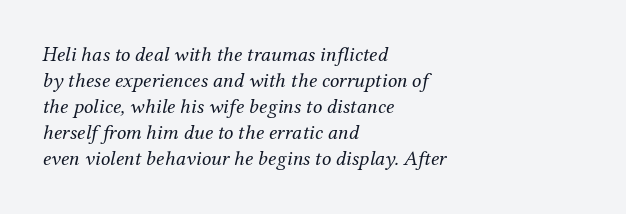
The font's italic variant was chosen for this text. Decoration check: the copy has no underline. The font sits on the lighter half of the weight spectrum, regular included. The ragged edge is on the right, which tells us the setting is flush left. The rendering keeps characters at their native spacing.
